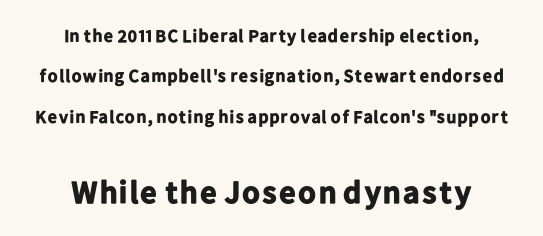
{"serif": "no", "italic": "no", "bold": "yes", "weight": "bold", "width": "normal", "stroke_contrast": "low", "x_height": "medium", "monospaced": "no", "underline": "no", "align": "center", "line_spacing": "loose", "line_spacing_ratio": 2.24, "letter_spacing": "normal", "letter_spacing_em": 0.0, "larger_block": "second", "size_ratio": 1.78, "glyph_px": 32}
